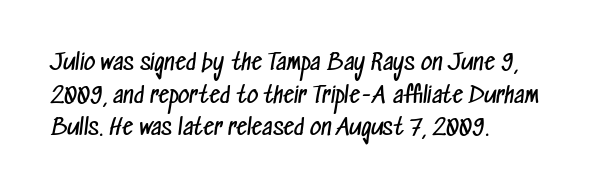
Q: Is the text bold? A: No.
Q: Is the text underlined? A: No.
Q: How is the paragraph aligned? A: Left-aligned.
Q: Is the spacing between letters normal or unusually wide? A: Normal.
Q: Is the spacing between lines tight, normal or loose? A: Normal.
